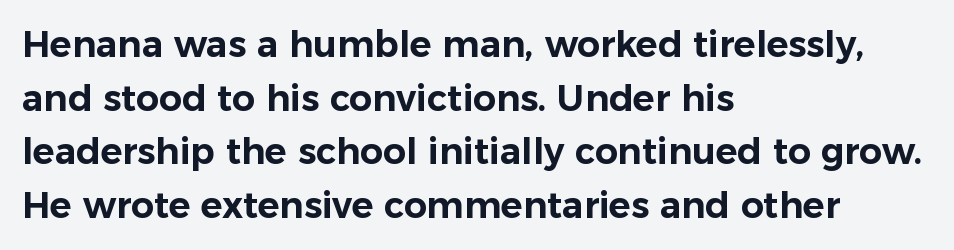
{"serif": "no", "italic": "no", "width": "normal", "stroke_contrast": "low", "x_height": "medium", "monospaced": "no", "underline": "no", "align": "left", "line_spacing": "normal", "line_spacing_ratio": 1.49, "letter_spacing": "normal", "letter_spacing_em": 0.0, "glyph_px": 36}
